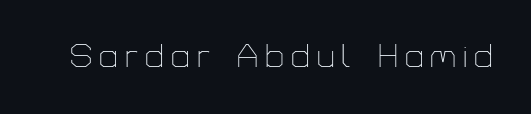
The image shows 33 px thin sans-serif type, upright; set unusually wide letter spacing (+0.21 em), not underlined; low stroke contrast and a medium x-height.
